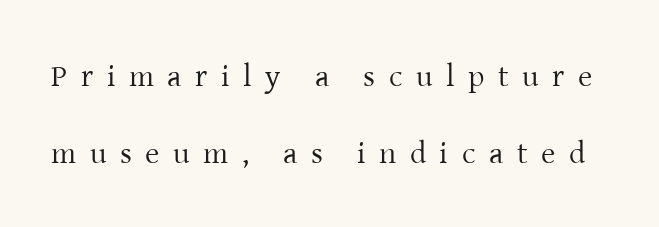
This sample has the flowing, uneven cadence of proportional lettering. Classification — serif. The space between consecutive lines is lavish. Vertical strokes here are truly vertical.
